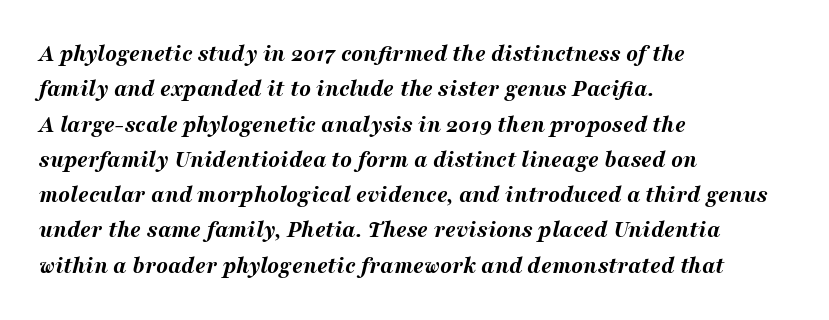
{"italic": "yes", "lean": "right", "slant_degrees": 16, "bold": "yes", "underline": "no", "align": "left", "line_spacing": "normal", "line_spacing_ratio": 1.47, "letter_spacing": "normal", "letter_spacing_em": 0.0, "glyph_px": 24}
